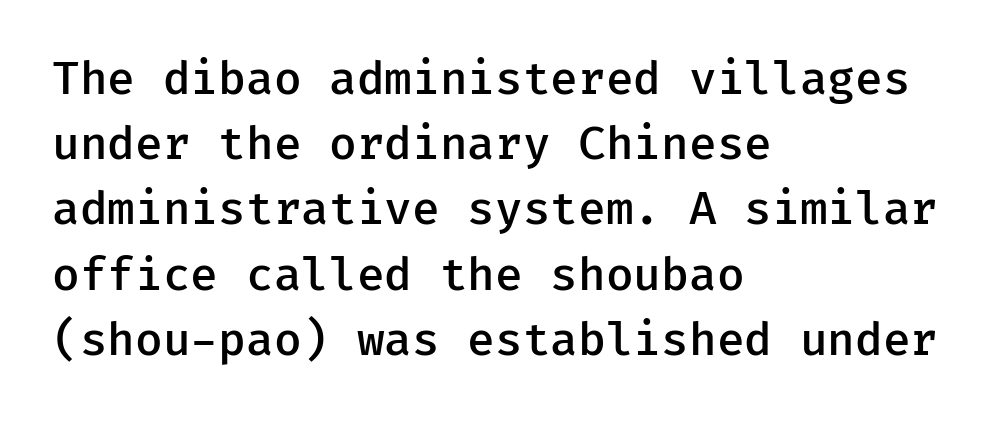
The image shows 45 px semibold sans-serif type, upright, monospaced; set left-aligned, normal line spacing (1.45x), normal letter spacing, not underlined; low stroke contrast and a medium x-height.
